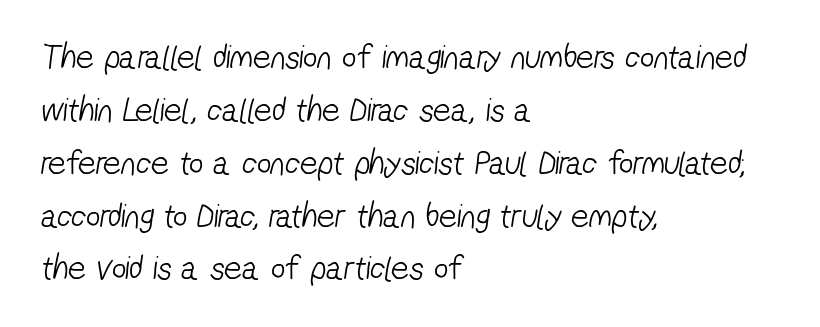
Q: Is the text bold? A: No.
Q: Is the typeface a serif or a sans-serif typeface? A: Sans-serif.
Q: Is the text underlined? A: No.
Q: How is the paragraph aligned? A: Left-aligned.
Q: Is the spacing between letters normal or unusually wide? A: Normal.
Q: Is the spacing between lines tight, normal or loose? A: Normal.
Q: Width (condensed, normal, or wide)? A: Condensed.
Q: Stroke contrast? A: Low.
Q: x-height? A: Medium.
Q: Monospaced? A: No.
